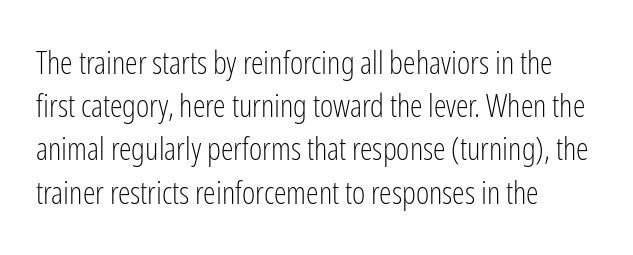
On a weight scale, this lands at 450 or below. Think of a printed novel: that variable character pitch is what you see here. A typesetter would call this zero additional tracking. Is there much room between lines? A standard amount, neither cramped nor airy. In terms of posture, this sample is upright.
